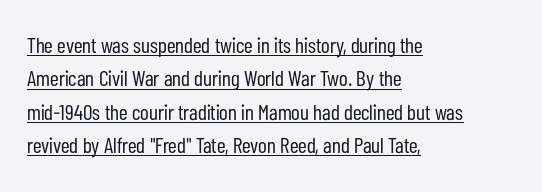
Q: Is the text bold? A: No.
Q: Is the text italic (slanted)? A: No, it is upright.
Q: Is the text underlined? A: Yes.
Q: How is the paragraph aligned? A: Left-aligned.
Q: Is the spacing between letters normal or unusually wide? A: Normal.
Q: Is the spacing between lines tight, normal or loose? A: Normal.
